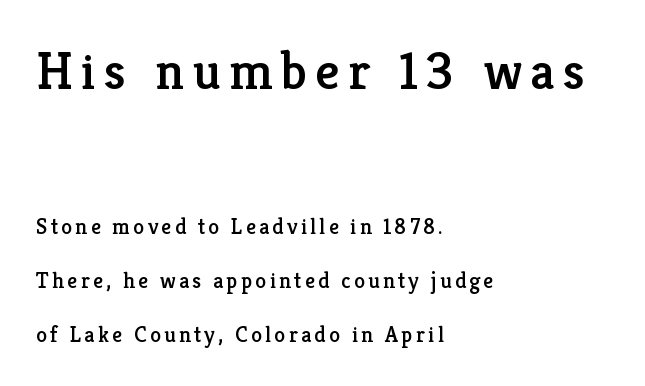
{"serif": "yes", "italic": "no", "width": "normal", "stroke_contrast": "low", "x_height": "medium", "monospaced": "no", "underline": "no", "align": "left", "line_spacing": "loose", "line_spacing_ratio": 2.46, "larger_block": "first", "size_ratio": 2.45, "glyph_px": 54}
